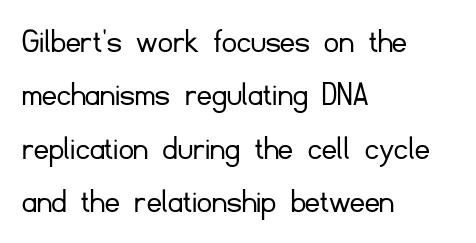
{"serif": "no", "italic": "no", "bold": "no", "weight": "light", "width": "normal", "stroke_contrast": "low", "x_height": "small", "monospaced": "no", "underline": "no", "align": "left", "line_spacing": "normal", "line_spacing_ratio": 1.48, "letter_spacing": "normal", "letter_spacing_em": 0.0, "glyph_px": 36}
